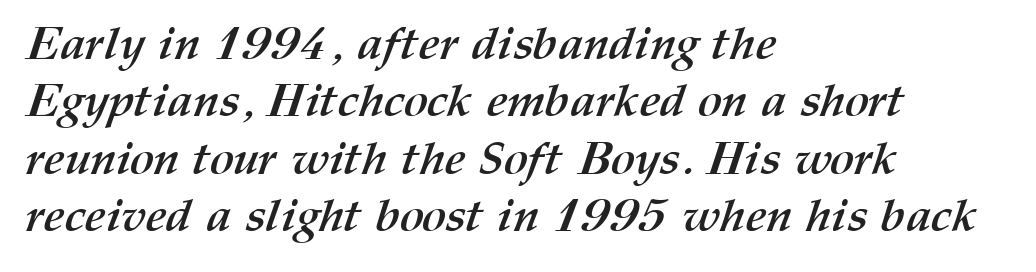
{"bold": "yes", "weight": "semibold", "width": "normal", "stroke_contrast": "medium", "x_height": "medium", "monospaced": "no", "underline": "no", "align": "left", "line_spacing": "normal", "line_spacing_ratio": 1.25, "letter_spacing": "normal", "letter_spacing_em": 0.0, "glyph_px": 46}
